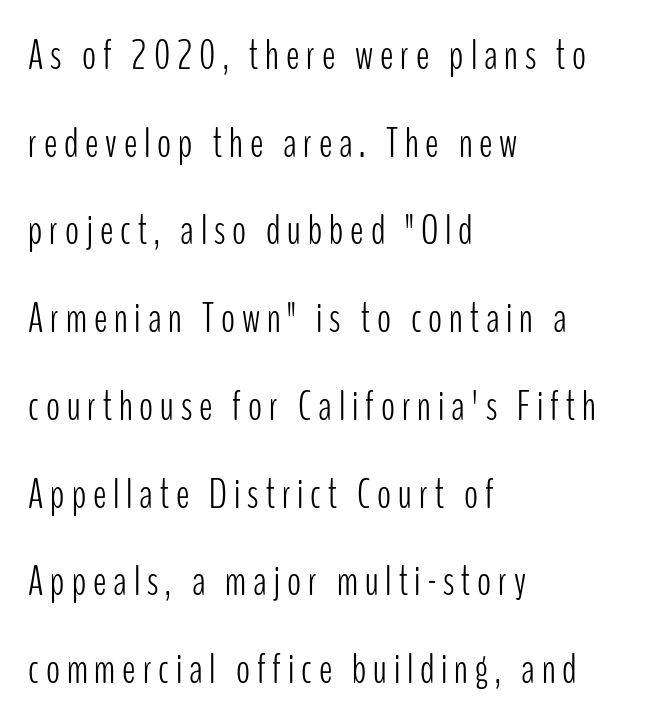
{"serif": "no", "italic": "no", "bold": "no", "weight": "light", "width": "condensed", "stroke_contrast": "low", "x_height": "medium", "monospaced": "no", "underline": "no", "align": "left", "line_spacing": "loose", "line_spacing_ratio": 2.14, "glyph_px": 41}
